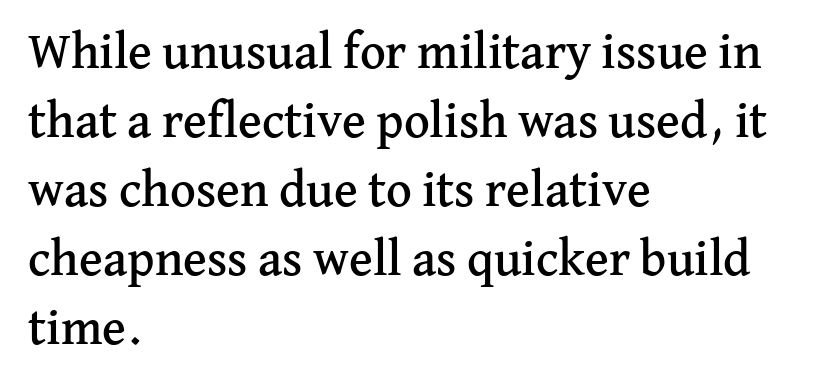
{"serif": "yes", "italic": "no", "width": "normal", "stroke_contrast": "medium", "x_height": "medium", "monospaced": "no", "underline": "no", "align": "left", "line_spacing": "normal", "line_spacing_ratio": 1.38, "letter_spacing": "normal", "letter_spacing_em": 0.0, "glyph_px": 50}
